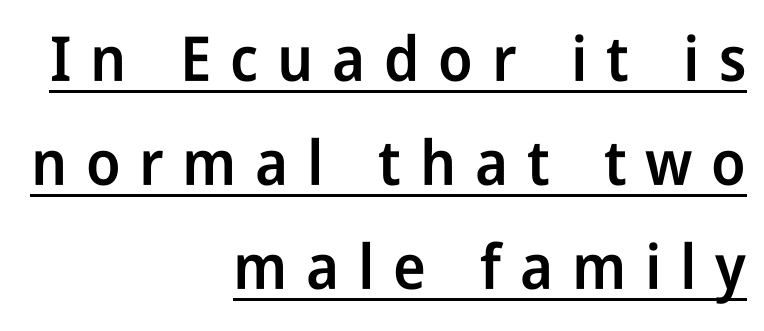
Q: Is the text bold? A: Semi-bold.
Q: Is the text italic (slanted)? A: No, it is upright.
Q: Is the typeface a serif or a sans-serif typeface? A: Sans-serif.
Q: Is the text underlined? A: Yes.
Q: How is the paragraph aligned? A: Right-aligned.
Q: Is the spacing between letters normal or unusually wide? A: Unusually wide.
Q: Is the spacing between lines tight, normal or loose? A: Normal.
Q: Width (condensed, normal, or wide)? A: Condensed.
Q: Stroke contrast? A: Low.
Q: x-height? A: Medium.
Q: Monospaced? A: No.
